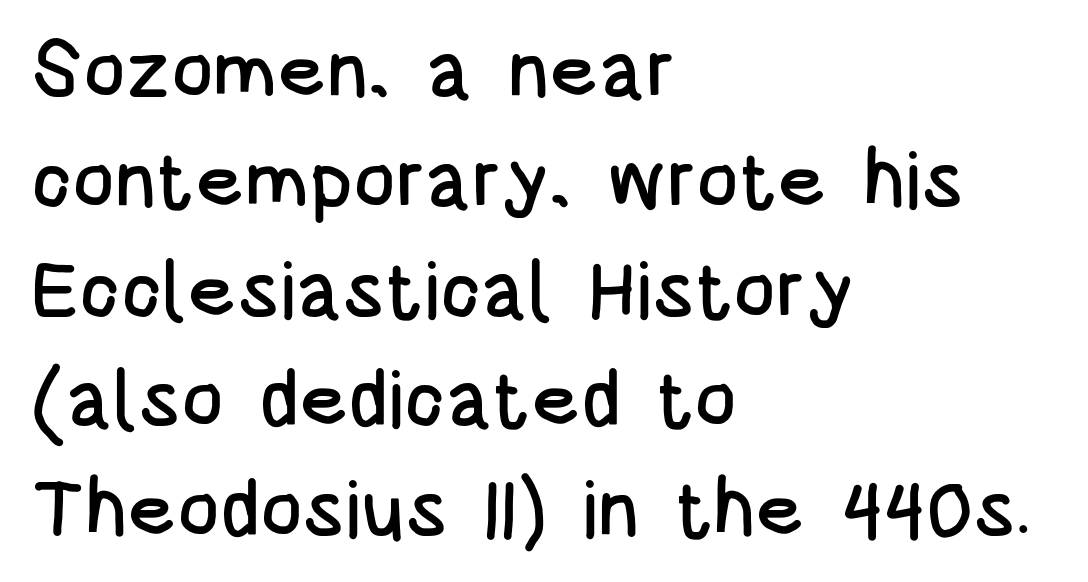
This sample is left-justified, so line endings fall wherever the words run out. The letters stand straight up with perfectly vertical stems. The font family rendered here belongs to the sans-serif group. Notice how descenders clear the ascenders below comfortably — that's standard leading. Do the characters align in a grid? No, the font is proportional.
